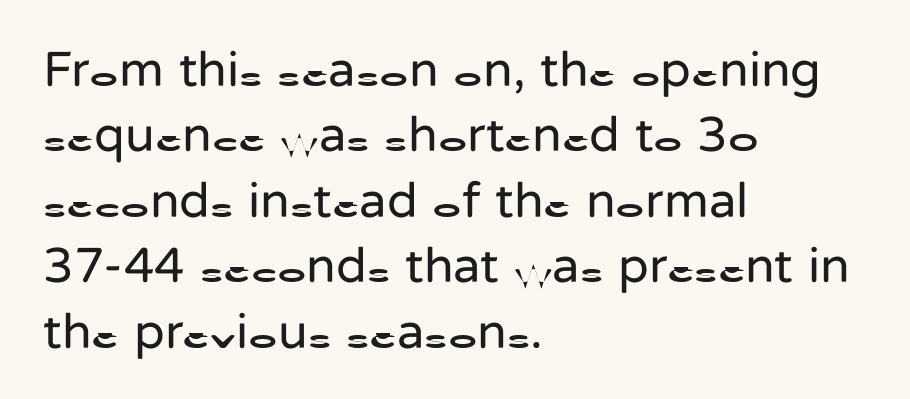
No italicization has been applied; the sample stays upright. Has an underline been added? It has not. The designer left line spacing at the default. Look at the bottom of the vertical strokes: they stop flat, with no serifs. Does extra space separate the letters? No, they use regular spacing. Proportional: the letters do not fall into vertical columns.
